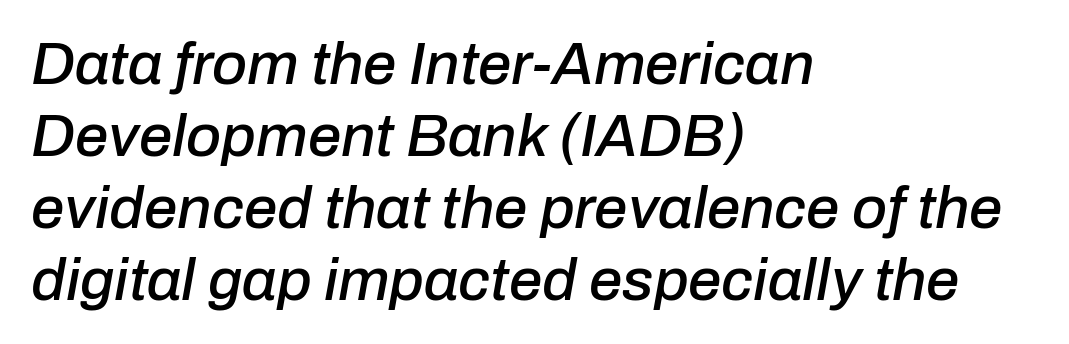
{"italic": "yes", "lean": "right", "slant_degrees": 10, "width": "normal", "stroke_contrast": "low", "x_height": "medium", "monospaced": "no", "underline": "no", "align": "left", "line_spacing_ratio": 1.2, "letter_spacing": "normal", "letter_spacing_em": 0.0, "glyph_px": 60}
